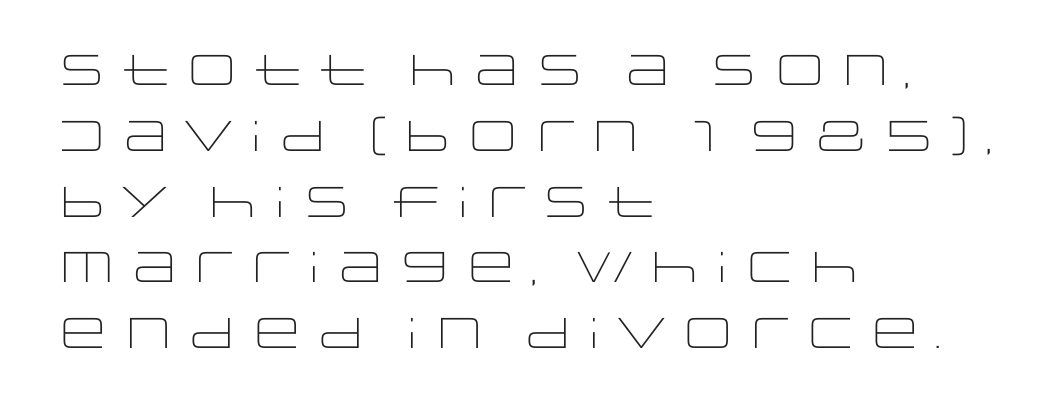
{"serif": "no", "italic": "no", "bold": "no", "weight": "light", "width": "wide", "stroke_contrast": "low", "x_height": "large", "monospaced": "no", "underline": "no", "align": "left", "line_spacing": "normal", "line_spacing_ratio": 1.53, "letter_spacing": "normal", "letter_spacing_em": 0.0, "glyph_px": 43}
